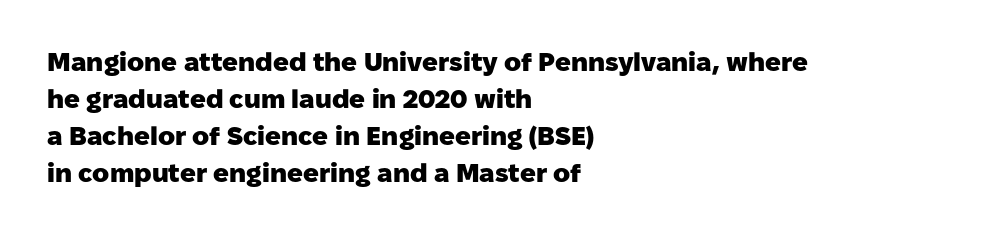
The image shows 26 px bold type, upright; set left-aligned, normal line spacing (1.42x), normal letter spacing, not underlined.
